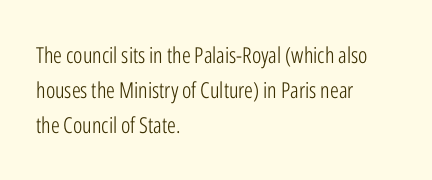
The image shows 22 px text type, upright; set left-aligned, normal line spacing (1.58x), normal letter spacing, not underlined.
